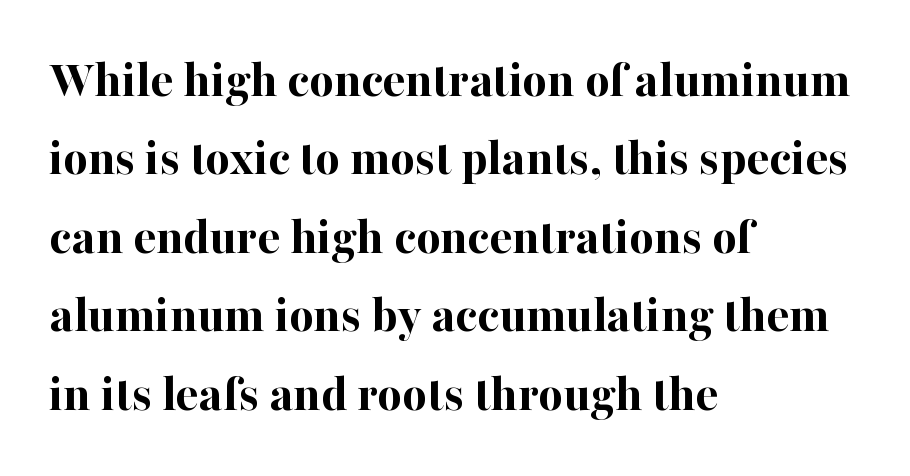
{"serif": "yes", "italic": "no", "bold": "yes", "weight": "bold", "width": "normal", "stroke_contrast": "high", "x_height": "medium", "monospaced": "no", "underline": "no", "align": "left", "line_spacing": "normal", "line_spacing_ratio": 1.48, "letter_spacing": "normal", "letter_spacing_em": 0.0, "glyph_px": 53}
